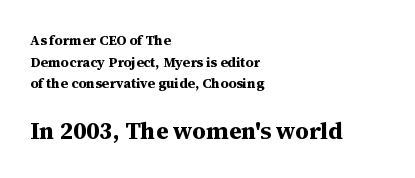
Q: Is the text bold? A: Yes.
Q: Is the text italic (slanted)? A: No, it is upright.
Q: Is the text underlined? A: No.
Q: How is the paragraph aligned? A: Left-aligned.
Q: Is the spacing between letters normal or unusually wide? A: Normal.
Q: Is the spacing between lines tight, normal or loose? A: Normal.
Q: Which block of text is set in a larger size, the first (top) or the second (bottom)? A: The second (bottom) one.
